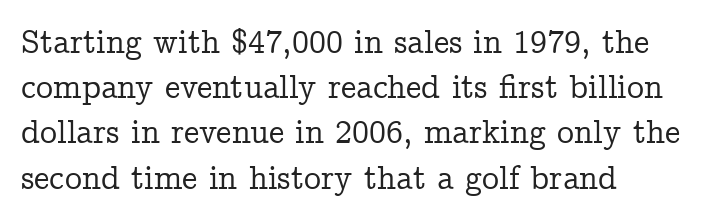
{"serif": "yes", "italic": "no", "width": "normal", "stroke_contrast": "low", "x_height": "medium", "monospaced": "no", "underline": "no", "align": "left", "line_spacing": "normal", "line_spacing_ratio": 1.33, "letter_spacing": "normal", "letter_spacing_em": 0.0, "glyph_px": 34}
